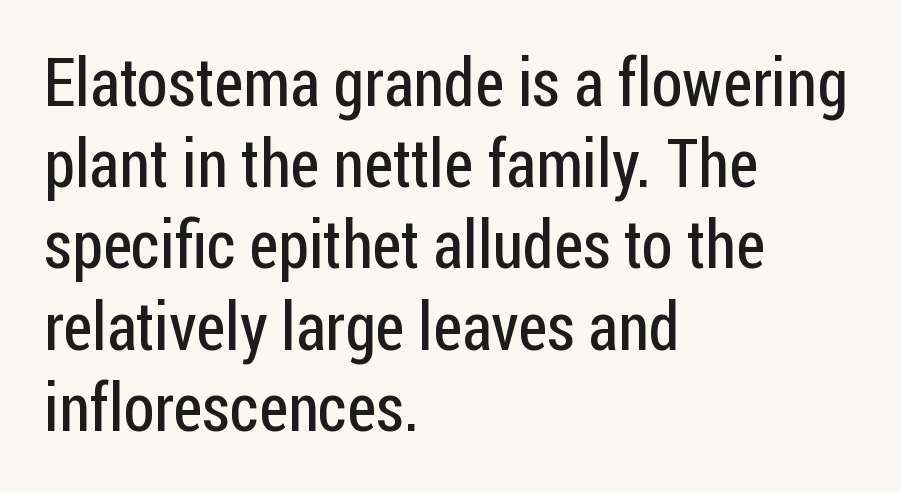
The image shows 66 px regular-weight, condensed sans-serif type, upright; set left-aligned, line spacing 1.23x, normal letter spacing, not underlined; low stroke contrast and a medium x-height.
